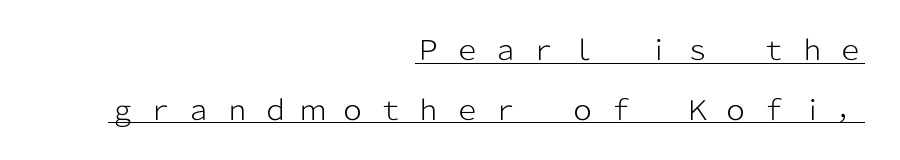
{"italic": "no", "bold": "no", "underline": "yes", "align": "right", "line_spacing": "loose", "line_spacing_ratio": 2.22, "letter_spacing": "wide", "letter_spacing_em": 0.42, "glyph_px": 27}
